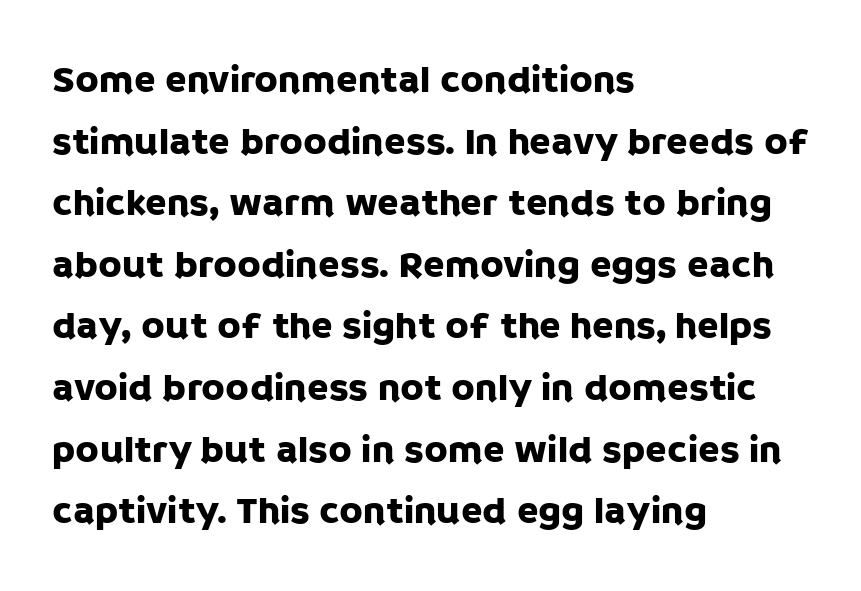
A typesetter would call this leading conventional body-copy spacing. Spacing between characters is what you'd get straight out of the box. Here the designer chose a conventional face with non-uniform glyph widths. A clean baseline with only descenders dipping below it. Italic? Not at all — the glyphs are vertical. Each line starts at the same left margin while the right side varies.
